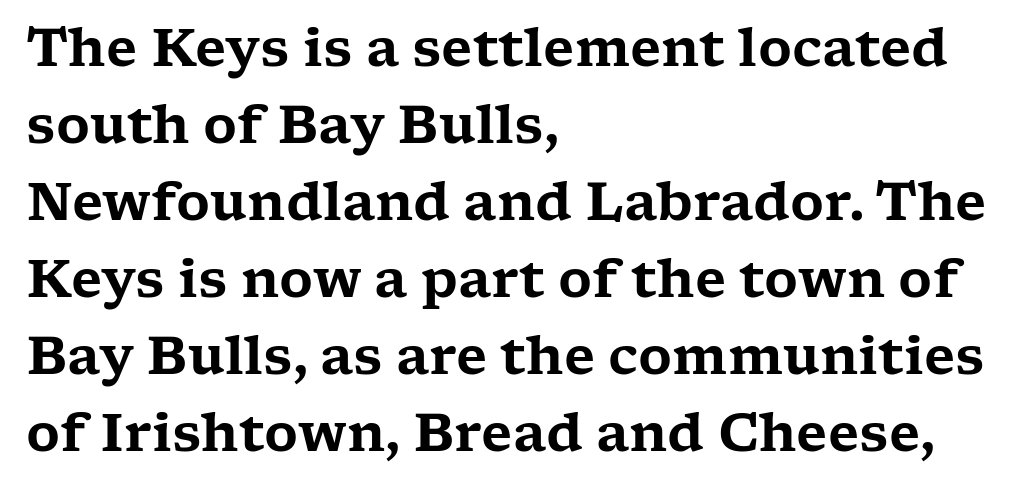
Q: Is the text italic (slanted)? A: No, it is upright.
Q: Is the typeface a serif or a sans-serif typeface? A: Serif.
Q: Is the text underlined? A: No.
Q: How is the paragraph aligned? A: Left-aligned.
Q: Is the spacing between letters normal or unusually wide? A: Normal.
Q: Is the spacing between lines tight, normal or loose? A: Normal.
Q: Width (condensed, normal, or wide)? A: Wide.
Q: Stroke contrast? A: Low.
Q: x-height? A: Medium.
Q: Monospaced? A: No.
